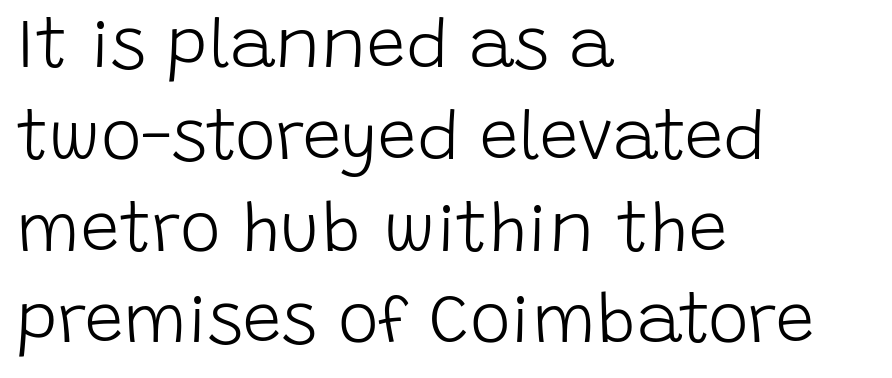
The image shows 69 px light sans-serif type, upright; set left-aligned, normal line spacing (1.33x), normal letter spacing, not underlined; low stroke contrast and a large x-height.
